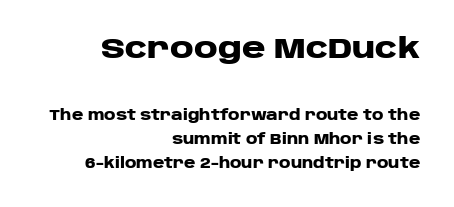
{"serif": "no", "italic": "no", "bold": "yes", "weight": "heavy", "width": "wide", "stroke_contrast": "low", "x_height": "large", "monospaced": "no", "underline": "no", "align": "right", "line_spacing_ratio": 1.74, "letter_spacing": "normal", "letter_spacing_em": 0.0, "larger_block": "first", "size_ratio": 2.07, "glyph_px": 29}
